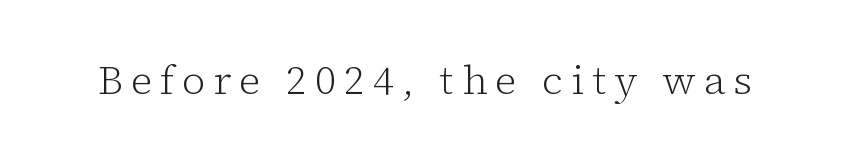
The image shows 40 px light serif type, upright; set unusually wide letter spacing (+0.2 em), not underlined; low stroke contrast and a medium x-height.
